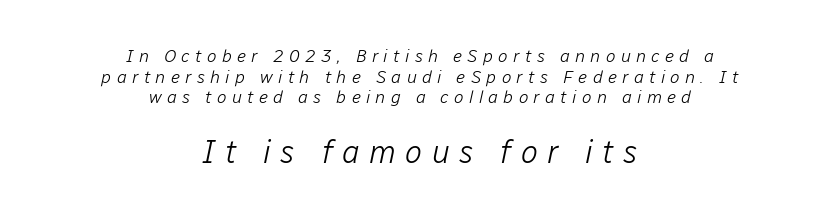
Q: Is the text bold? A: No.
Q: Is the text italic (slanted)? A: Yes, it leans right by about 12 degrees.
Q: Is the text underlined? A: No.
Q: How is the paragraph aligned? A: Centered.
Q: Is the spacing between letters normal or unusually wide? A: Unusually wide.
Q: Is the spacing between lines tight, normal or loose? A: Tight.
Q: Which block of text is set in a larger size, the first (top) or the second (bottom)? A: The second (bottom) one.
Q: Width (condensed, normal, or wide)? A: Normal.
Q: Stroke contrast? A: Low.
Q: x-height? A: Medium.
Q: Monospaced? A: No.
